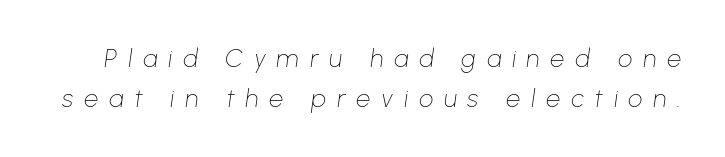
{"italic": "yes", "lean": "right", "slant_degrees": 8, "bold": "no", "underline": "no", "line_spacing": "normal", "line_spacing_ratio": 1.6, "letter_spacing": "wide", "letter_spacing_em": 0.44, "glyph_px": 25}
